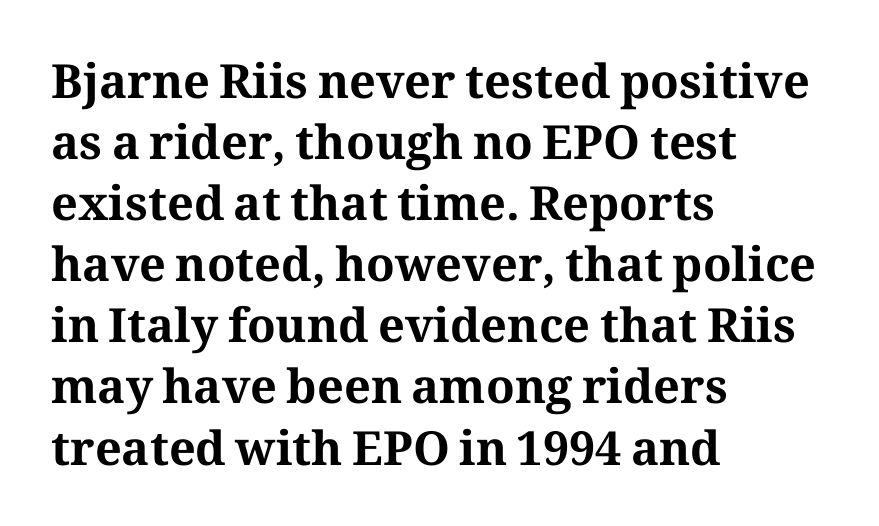
Unmarked baselines from the first word to the last. Serifs: yes, visible at the terminals of the letterforms. Bold? Absolutely — the strokes are thick and heavy. Leading: standard.
